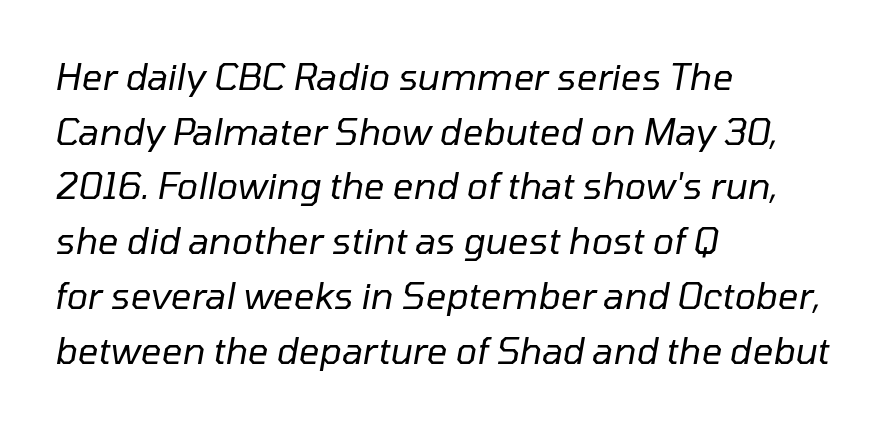
Q: Is the text bold? A: No.
Q: Is the text italic (slanted)? A: Yes, it leans right by about 10 degrees.
Q: Is the text underlined? A: No.
Q: How is the paragraph aligned? A: Left-aligned.
Q: Is the spacing between letters normal or unusually wide? A: Normal.
Q: Is the spacing between lines tight, normal or loose? A: Normal.
Q: Width (condensed, normal, or wide)? A: Normal.
Q: Stroke contrast? A: Low.
Q: x-height? A: Medium.
Q: Monospaced? A: No.
